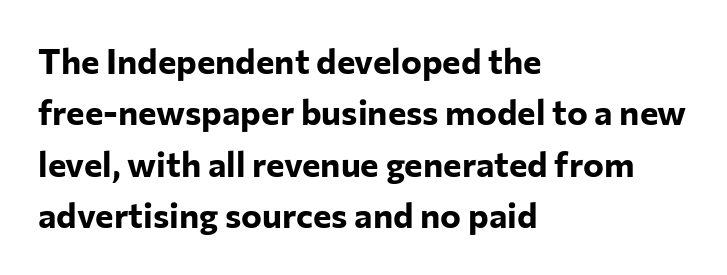
The line texture is even and compact thanks to regular tracking. A typesetter would mark this as roman, not italic. Looks like regular typesetting: each glyph gets only the width it needs. The designer left line spacing at the default. Set as a true bold cut, around the 700 mark. Plain, unruled lines of type.
